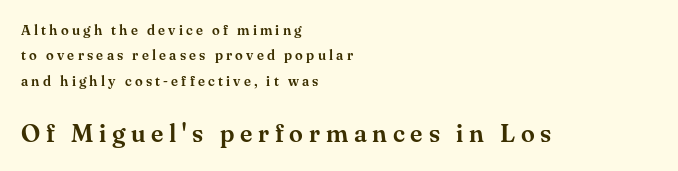
{"italic": "no", "underline": "no", "align": "left", "line_spacing_ratio": 1.82, "letter_spacing": "wide", "letter_spacing_em": 0.23, "larger_block": "second", "size_ratio": 1.79, "glyph_px": 25}
